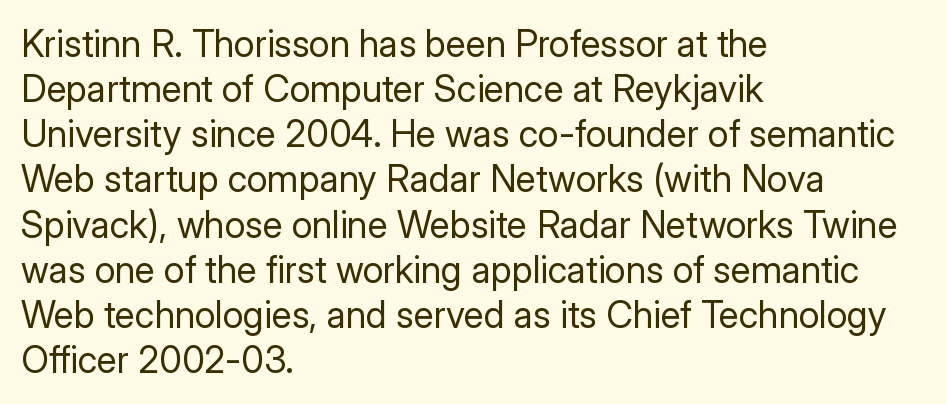
Q: Is the text bold? A: No.
Q: Is the text italic (slanted)? A: No, it is upright.
Q: Is the typeface a serif or a sans-serif typeface? A: Sans-serif.
Q: Is the text underlined? A: No.
Q: How is the paragraph aligned? A: Left-aligned.
Q: Is the spacing between letters normal or unusually wide? A: Normal.
Q: Width (condensed, normal, or wide)? A: Normal.
Q: Stroke contrast? A: Low.
Q: x-height? A: Medium.
Q: Monospaced? A: No.
